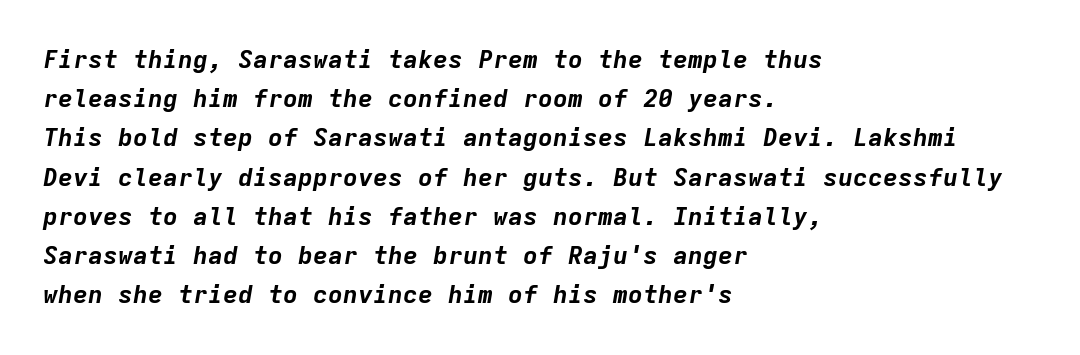
{"italic": "yes", "lean": "right", "slant_degrees": 9, "bold": "yes", "underline": "no", "align": "left", "line_spacing": "normal", "line_spacing_ratio": 1.57, "letter_spacing": "normal", "letter_spacing_em": 0.0, "glyph_px": 25}
